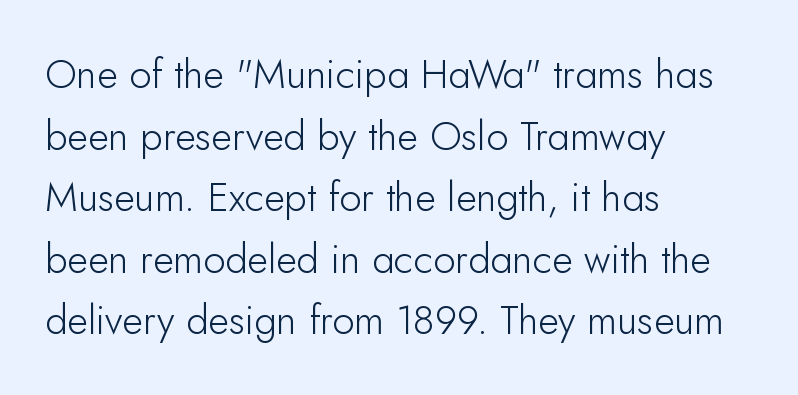
{"serif": "no", "italic": "no", "bold": "no", "weight": "light", "width": "normal", "stroke_contrast": "low", "x_height": "small", "monospaced": "no", "underline": "no", "align": "left", "line_spacing": "normal", "line_spacing_ratio": 1.54, "letter_spacing": "normal", "letter_spacing_em": 0.0, "glyph_px": 40}
